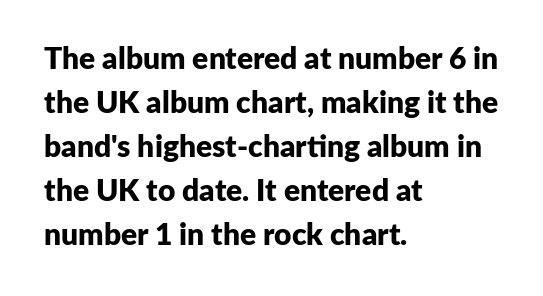
Q: Is the text bold? A: Yes.
Q: Is the text italic (slanted)? A: No, it is upright.
Q: Is the typeface a serif or a sans-serif typeface? A: Sans-serif.
Q: Is the text underlined? A: No.
Q: How is the paragraph aligned? A: Left-aligned.
Q: Is the spacing between letters normal or unusually wide? A: Normal.
Q: Is the spacing between lines tight, normal or loose? A: Normal.
Q: Width (condensed, normal, or wide)? A: Normal.
Q: Stroke contrast? A: Low.
Q: x-height? A: Medium.
Q: Monospaced? A: No.
